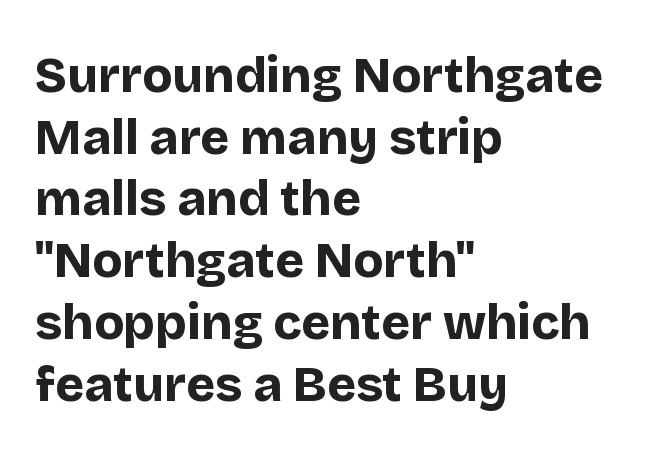
The image shows 49 px bold sans-serif type, upright; set left-aligned, normal line spacing (1.26x), normal letter spacing, not underlined; low stroke contrast and a large x-height.
